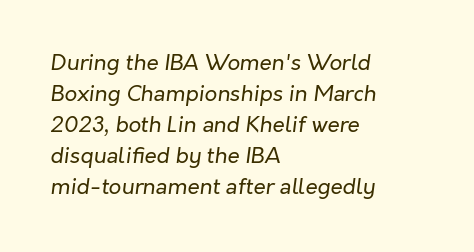
The image shows 22 px text type, italic (leaning right); set left-aligned, normal line spacing (1.41x), normal letter spacing, not underlined.
